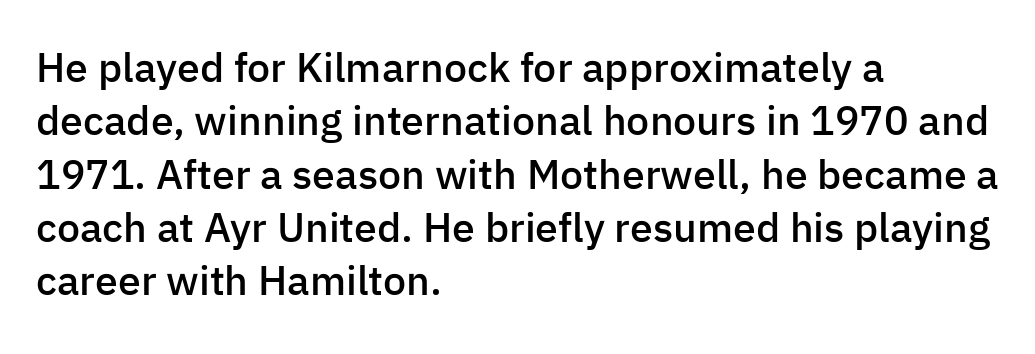
{"serif": "no", "italic": "no", "bold": "semi", "weight": "semibold", "width": "normal", "stroke_contrast": "low", "x_height": "medium", "monospaced": "no", "underline": "no", "align": "left", "line_spacing": "normal", "line_spacing_ratio": 1.3, "letter_spacing": "normal", "letter_spacing_em": 0.0, "glyph_px": 41}
